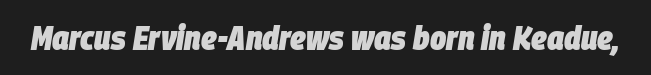
Q: Is the text bold? A: Yes.
Q: Is the text italic (slanted)? A: Yes, it leans right by about 9 degrees.
Q: Is the text underlined? A: No.
Q: Is the spacing between letters normal or unusually wide? A: Normal.
Q: Width (condensed, normal, or wide)? A: Condensed.
Q: Stroke contrast? A: Low.
Q: x-height? A: Large.
Q: Monospaced? A: No.
